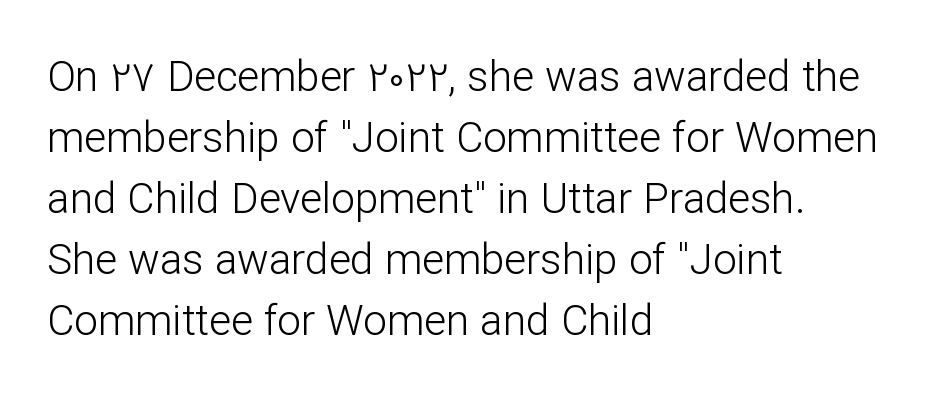
The type sits square on the baseline with zero lean. The passage shown is not underscored anywhere. The leading is moderate, giving the passage an even texture. Layout note: lines flush left. The horizontal fit of the characters is conventional and even.
